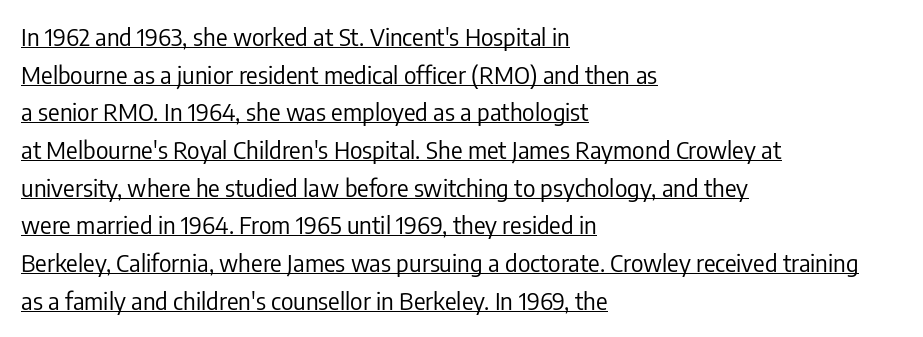
The image shows 24 px text type, upright; set left-aligned, normal line spacing (1.57x), normal letter spacing, underlined.
